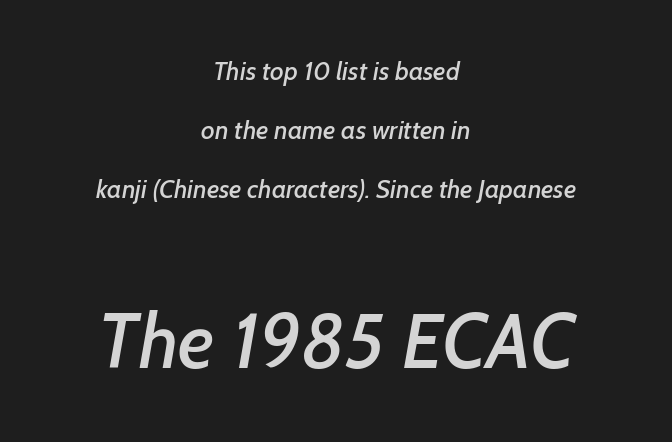
The image shows 77 px sans-serif type; set centered, loose line spacing (2.27x), normal letter spacing, not underlined; the second (bottom) block is 2.96x larger; low stroke contrast and a medium x-height.
